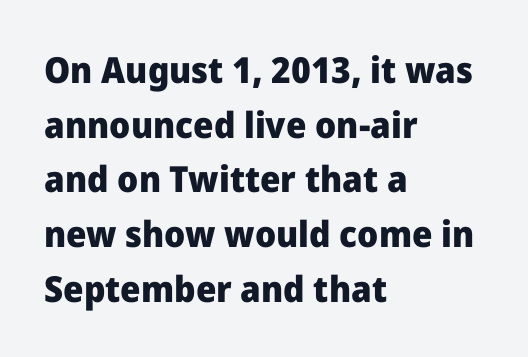
{"serif": "no", "italic": "no", "bold": "yes", "weight": "heavy", "width": "normal", "stroke_contrast": "low", "x_height": "medium", "monospaced": "no", "underline": "no", "align": "left", "line_spacing": "normal", "line_spacing_ratio": 1.52, "letter_spacing": "normal", "letter_spacing_em": 0.0, "glyph_px": 36}
